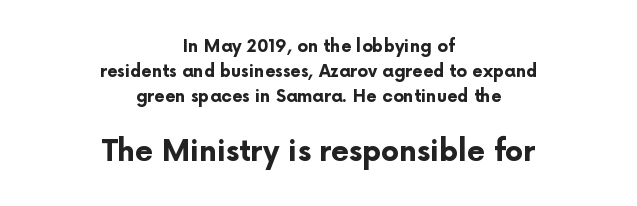
{"serif": "no", "italic": "no", "bold": "yes", "weight": "bold", "width": "normal", "stroke_contrast": "low", "x_height": "medium", "monospaced": "no", "underline": "no", "align": "center", "line_spacing": "normal", "line_spacing_ratio": 1.46, "letter_spacing": "normal", "letter_spacing_em": 0.0, "larger_block": "second", "size_ratio": 1.71, "glyph_px": 29}
